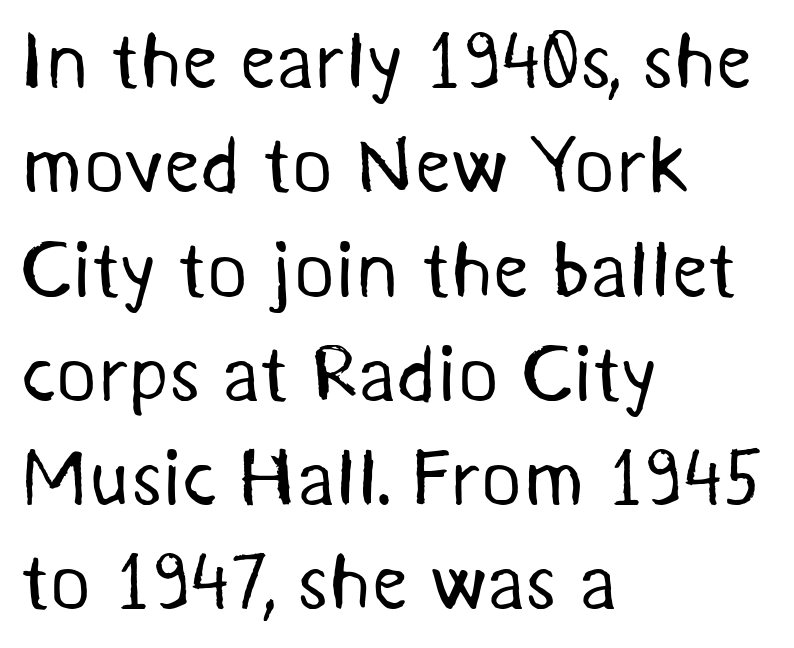
{"serif": "no", "bold": "no", "weight": "regular", "width": "normal", "stroke_contrast": "medium", "x_height": "medium", "monospaced": "no", "underline": "no", "align": "left", "line_spacing": "normal", "line_spacing_ratio": 1.32, "letter_spacing": "normal", "letter_spacing_em": 0.0, "glyph_px": 79}
